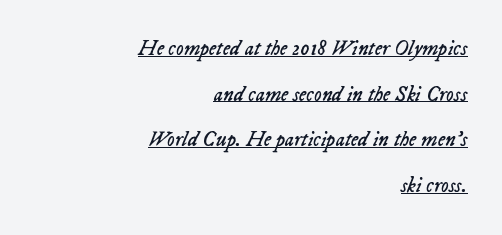
{"italic": "yes", "lean": "right", "slant_degrees": 23, "bold": "no", "underline": "yes", "align": "right", "line_spacing": "loose", "line_spacing_ratio": 2.17, "letter_spacing": "normal", "letter_spacing_em": 0.0, "glyph_px": 21}
